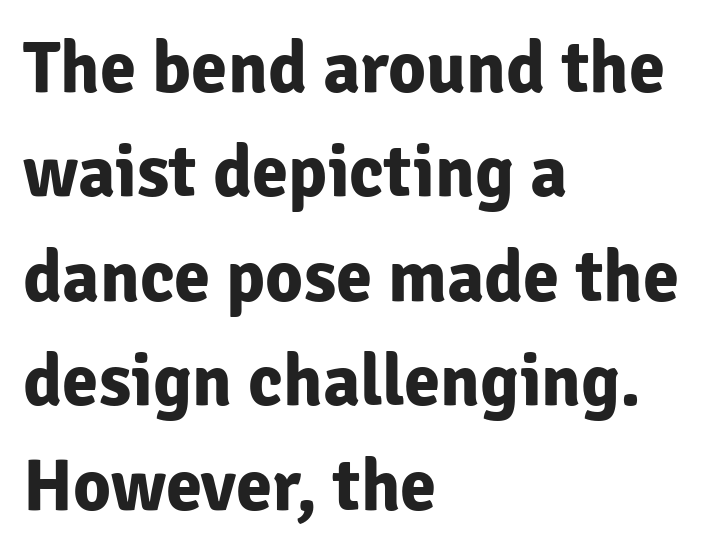
Upright lettering throughout. The passage shown is typed in a proportional face where columns would drift. Stroke thickness is high; the sample reads as a true bold. Between one letter and the next there's only the usual sliver of space. The space between consecutive lines is moderate.
